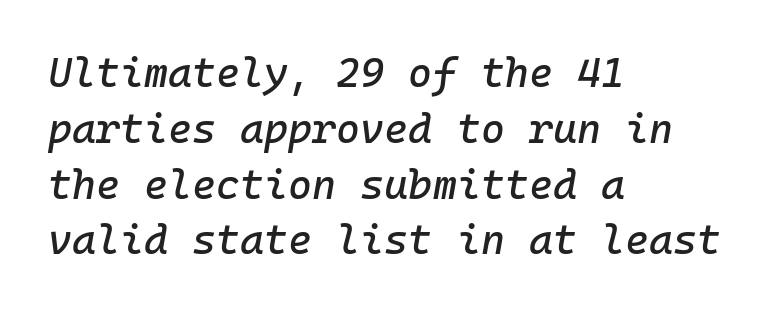
The image shows 41 px text type, italic (leaning right), monospaced; set left-aligned, normal line spacing (1.36x), normal letter spacing, not underlined; low stroke contrast and a medium x-height.
